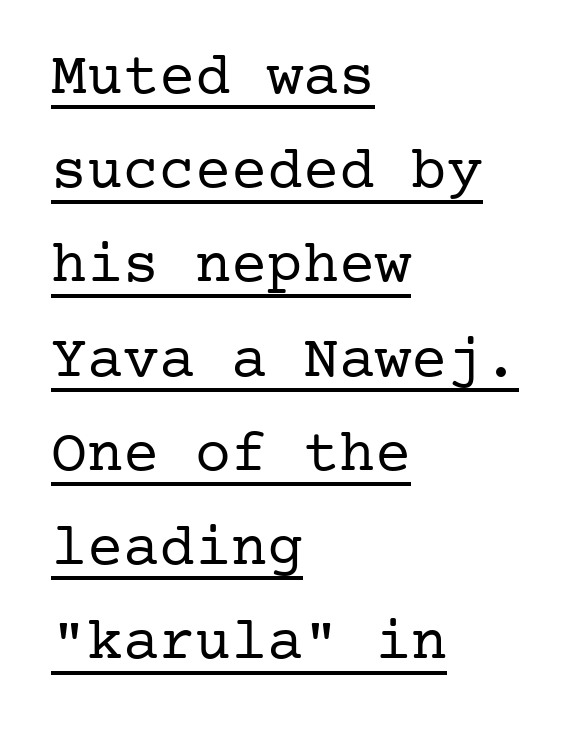
The image shows 60 px regular-weight serif type, upright; set left-aligned, normal line spacing (1.57x), normal letter spacing, underlined; low stroke contrast and a medium x-height.
